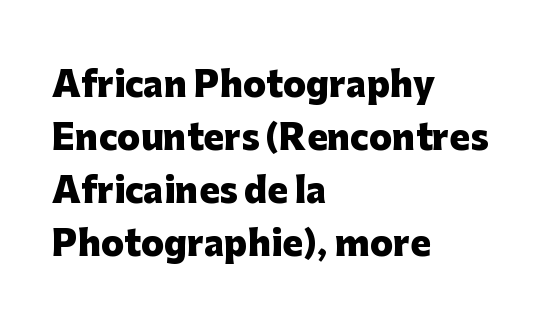
Q: Is the text bold? A: Yes.
Q: Is the text italic (slanted)? A: No, it is upright.
Q: Is the typeface a serif or a sans-serif typeface? A: Sans-serif.
Q: Is the text underlined? A: No.
Q: How is the paragraph aligned? A: Left-aligned.
Q: Is the spacing between letters normal or unusually wide? A: Normal.
Q: Is the spacing between lines tight, normal or loose? A: Normal.
Q: Width (condensed, normal, or wide)? A: Normal.
Q: Stroke contrast? A: Low.
Q: x-height? A: Medium.
Q: Monospaced? A: No.
